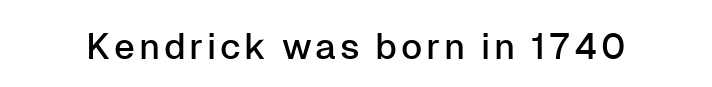
The image shows 36 px sans-serif type, upright; set not underlined; low stroke contrast and a medium x-height.
